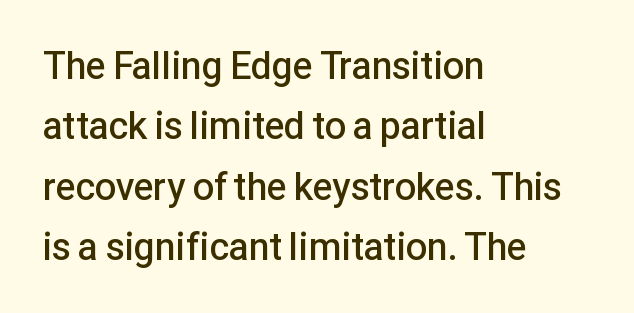
{"serif": "no", "italic": "no", "bold": "semi", "weight": "semibold", "width": "normal", "stroke_contrast": "low", "x_height": "medium", "monospaced": "no", "underline": "no", "align": "left", "line_spacing": "normal", "line_spacing_ratio": 1.59, "letter_spacing": "normal", "letter_spacing_em": 0.0, "glyph_px": 38}
